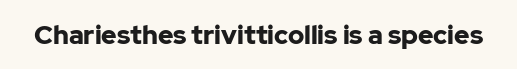
Q: Is the text bold? A: Yes.
Q: Is the text italic (slanted)? A: No, it is upright.
Q: Is the text underlined? A: No.
Q: Is the spacing between letters normal or unusually wide? A: Normal.
